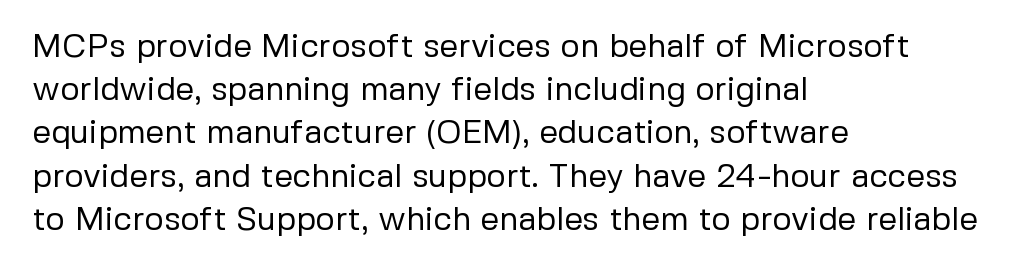
The letters sit at their default tracking, neither squeezed nor spread. Notice how the stems are strictly vertical — no italics here. The lines sit at an ordinary, default distance from one another. Is this a fixed-width face? No — the glyphs have proportional, varying widths.
